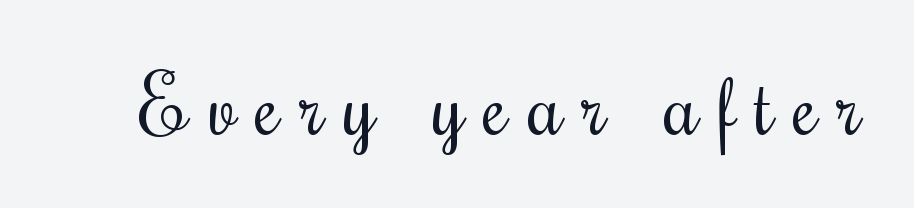
{"bold": "no", "weight": "regular", "width": "condensed", "stroke_contrast": "medium", "x_height": "small", "monospaced": "no", "underline": "no", "letter_spacing": "wide", "letter_spacing_em": 0.25, "glyph_px": 80}
